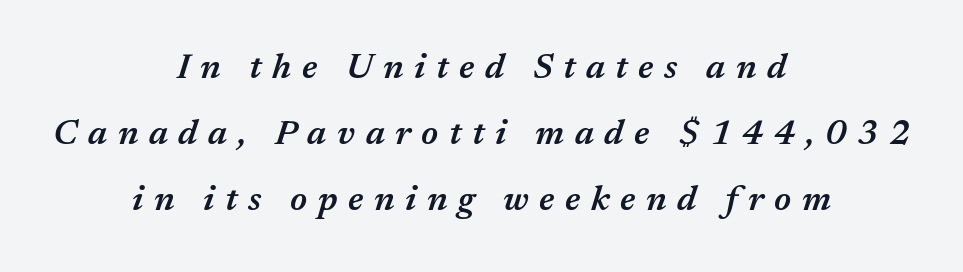
An italicized treatment has been applied to the whole sample. Centered paragraph, ragged on both sides. Note the varied advance widths — an 'i' is clearly narrower than an 'm'. Rule under the text: the space is simply empty.
